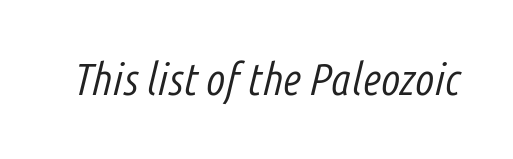
{"italic": "yes", "lean": "right", "slant_degrees": 14, "bold": "no", "weight": "light", "width": "condensed", "stroke_contrast": "low", "x_height": "medium", "monospaced": "no", "underline": "no", "letter_spacing": "normal", "letter_spacing_em": 0.0, "glyph_px": 45}
